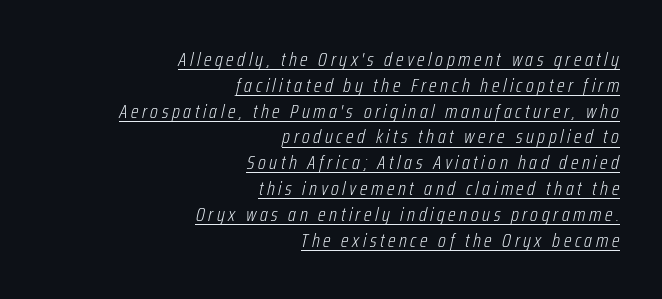
A flush-right, rag-left setting is used for this passage. A continuous stroke trails under the words, as in a hyperlink. In terms of posture, this sample is oblique. On a weight scale, this lands at 450 or below. These lines sit exactly where default settings would place them.
